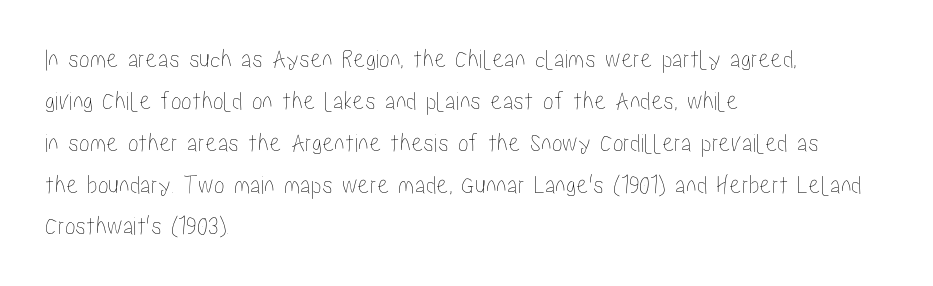
Q: Is the text italic (slanted)? A: No, it is upright.
Q: Is the text underlined? A: No.
Q: How is the paragraph aligned? A: Left-aligned.
Q: Is the spacing between letters normal or unusually wide? A: Normal.
Q: Is the spacing between lines tight, normal or loose? A: Normal.
